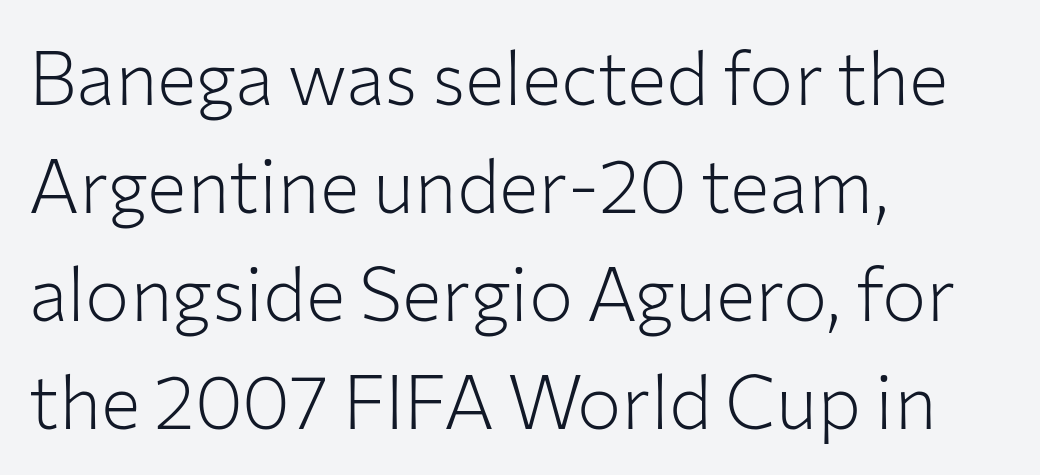
The image shows 74 px light sans-serif type, upright; set left-aligned, normal line spacing (1.46x), normal letter spacing, not underlined; low stroke contrast and a medium x-height.
